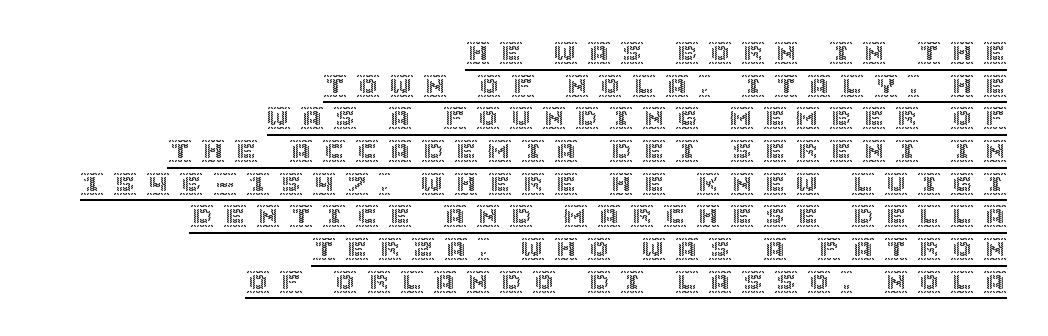
Q: Is the text italic (slanted)? A: No, it is upright.
Q: Is the text underlined? A: Yes.
Q: How is the paragraph aligned? A: Right-aligned.
Q: Is the spacing between letters normal or unusually wide? A: Unusually wide.
Q: Is the spacing between lines tight, normal or loose? A: Normal.
